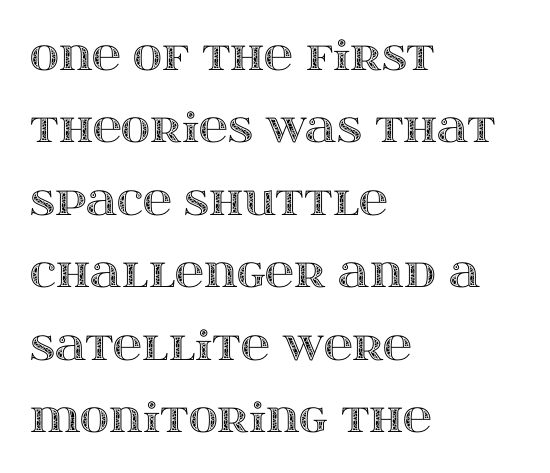
You could not count columns in this text — the font is proportionally spaced. Is the letter spacing exaggerated? No — it looks like the ordinary default. A bare baseline throughout the passage. The paragraph shown leans on its left margin. The type sits square on the baseline with zero lean.
